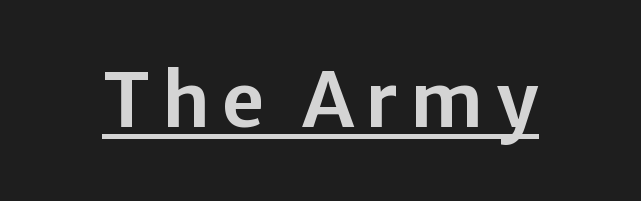
Q: Is the text italic (slanted)? A: No, it is upright.
Q: Is the typeface a serif or a sans-serif typeface? A: Sans-serif.
Q: Is the text underlined? A: Yes.
Q: Width (condensed, normal, or wide)? A: Normal.
Q: Stroke contrast? A: Low.
Q: x-height? A: Medium.
Q: Monospaced? A: No.
